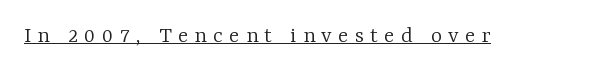
Q: Is the text bold? A: No.
Q: Is the text italic (slanted)? A: No, it is upright.
Q: Is the text underlined? A: Yes.
Q: Is the spacing between letters normal or unusually wide? A: Unusually wide.
